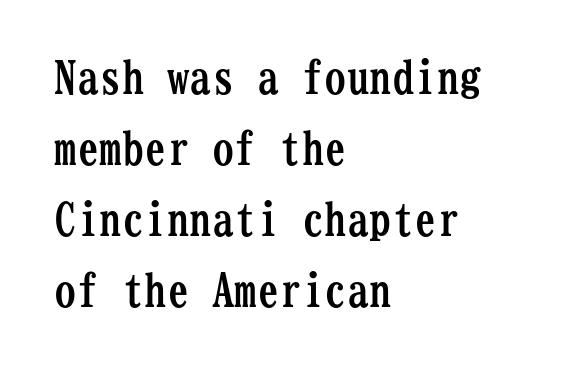
{"serif": "yes", "italic": "no", "bold": "yes", "weight": "semibold", "width": "condensed", "stroke_contrast": "low", "x_height": "medium", "monospaced": "yes", "underline": "no", "align": "left", "line_spacing": "normal", "line_spacing_ratio": 1.58, "letter_spacing": "normal", "letter_spacing_em": 0.0, "glyph_px": 45}
